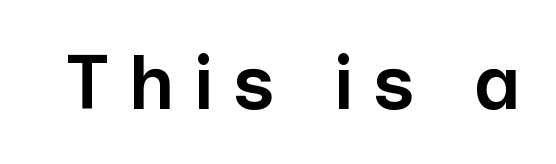
The image shows 77 px semibold sans-serif type, upright; set unusually wide letter spacing (+0.24 em), not underlined; low stroke contrast and a medium x-height.
